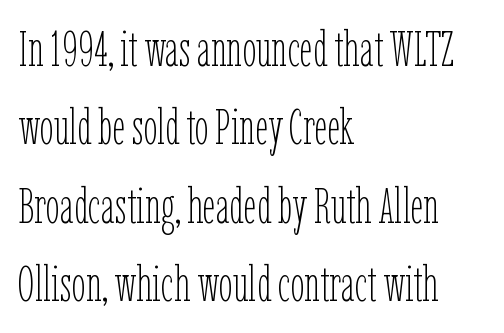
The image shows 50 px thin, condensed type, upright; set left-aligned, normal line spacing (1.57x), normal letter spacing, not underlined; low stroke contrast and a medium x-height.
